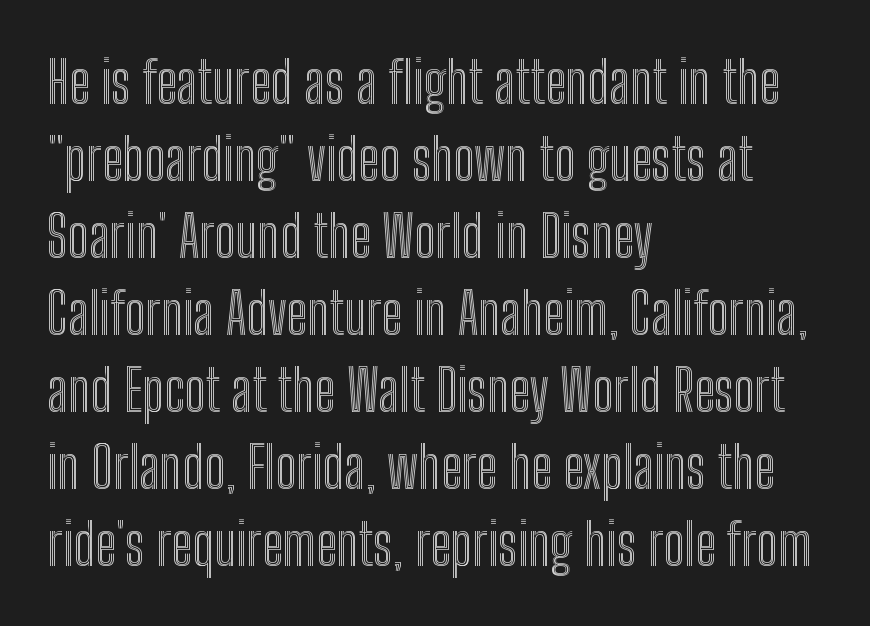
{"italic": "no", "width": "condensed", "x_height": "medium", "monospaced": "no", "underline": "no", "align": "left", "line_spacing": "normal", "line_spacing_ratio": 1.35, "letter_spacing": "normal", "letter_spacing_em": 0.0, "glyph_px": 57}
